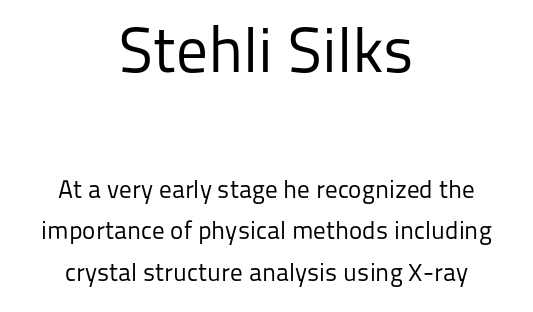
The image shows 63 px regular-weight sans-serif type, upright; set centered, normal line spacing (1.66x), normal letter spacing, not underlined; the first (top) block is 2.52x larger; low stroke contrast and a medium x-height.
